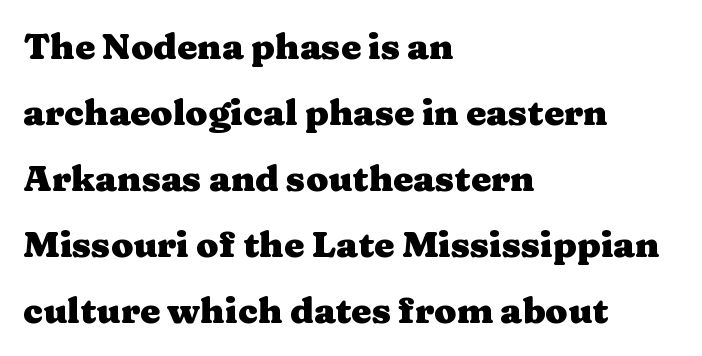
Q: Is the text bold? A: Yes.
Q: Is the text italic (slanted)? A: No, it is upright.
Q: Is the typeface a serif or a sans-serif typeface? A: Serif.
Q: Is the text underlined? A: No.
Q: How is the paragraph aligned? A: Left-aligned.
Q: Is the spacing between letters normal or unusually wide? A: Normal.
Q: Width (condensed, normal, or wide)? A: Wide.
Q: Stroke contrast? A: Medium.
Q: x-height? A: Medium.
Q: Monospaced? A: No.
